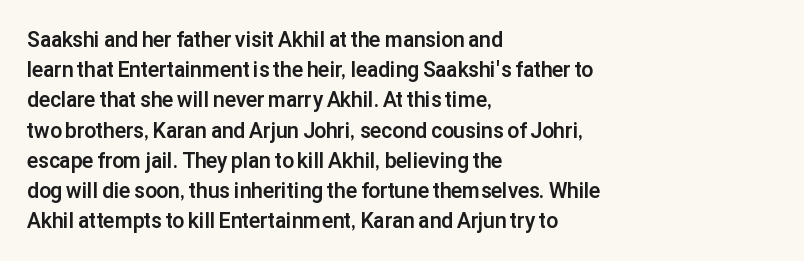
The image shows 21 px bold type, upright; set left-aligned, normal line spacing (1.44x), normal letter spacing, not underlined.
